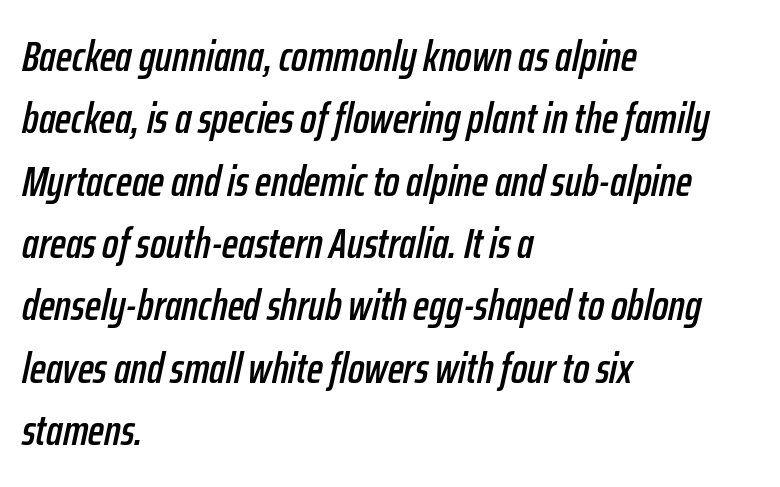
A typesetter would call this leading conventional body-copy spacing. This is oblique type, the kind used for emphasis or titles. The letters advance in unequal steps, a hallmark of proportional type. The strip under each line holds only bare page. Here the glyphs are tracked normally, forming tight word shapes. In CSS terms this would be text-align: left.
